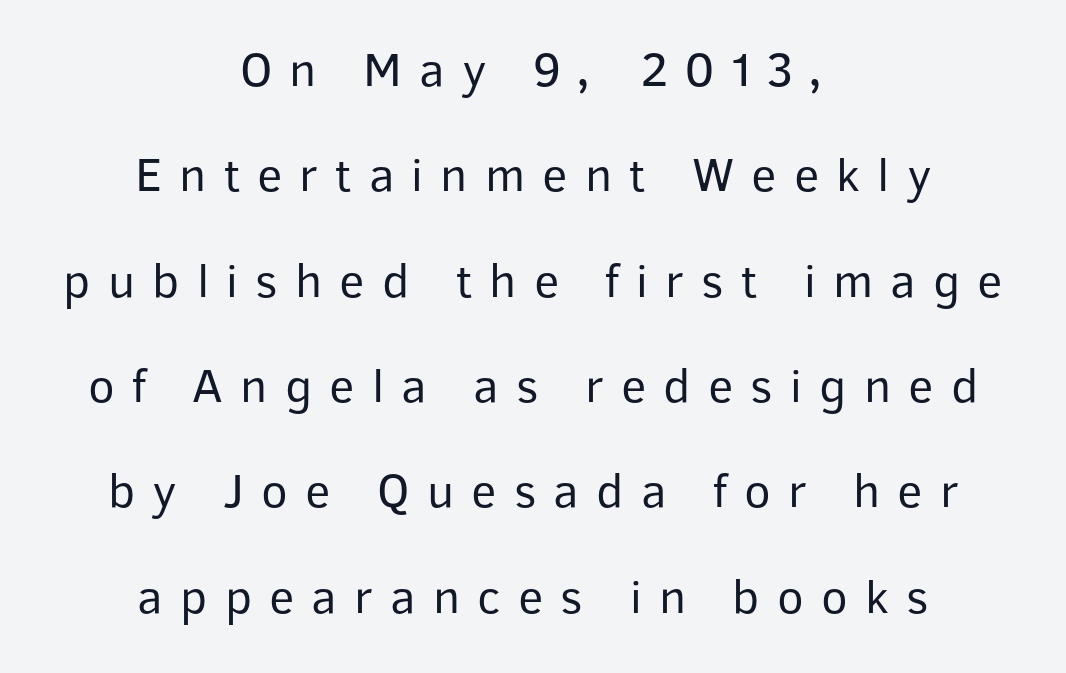
{"serif": "no", "italic": "no", "bold": "no", "weight": "regular", "width": "normal", "stroke_contrast": "low", "x_height": "medium", "monospaced": "no", "underline": "no", "align": "center", "line_spacing": "loose", "line_spacing_ratio": 2.15, "letter_spacing": "wide", "letter_spacing_em": 0.35, "glyph_px": 49}
